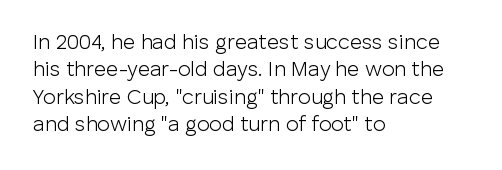
Q: Is the text bold? A: No.
Q: Is the text italic (slanted)? A: No, it is upright.
Q: Is the text underlined? A: No.
Q: How is the paragraph aligned? A: Left-aligned.
Q: Is the spacing between letters normal or unusually wide? A: Normal.
Q: Is the spacing between lines tight, normal or loose? A: Normal.
